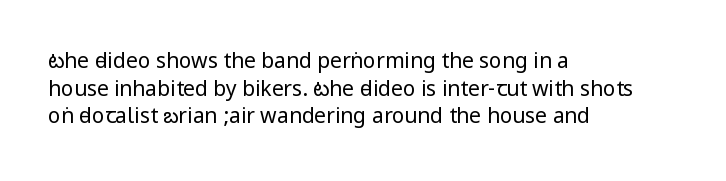
{"italic": "no", "bold": "no", "underline": "no", "align": "left", "line_spacing": "normal", "line_spacing_ratio": 1.31, "letter_spacing": "normal", "letter_spacing_em": 0.0, "glyph_px": 21}
